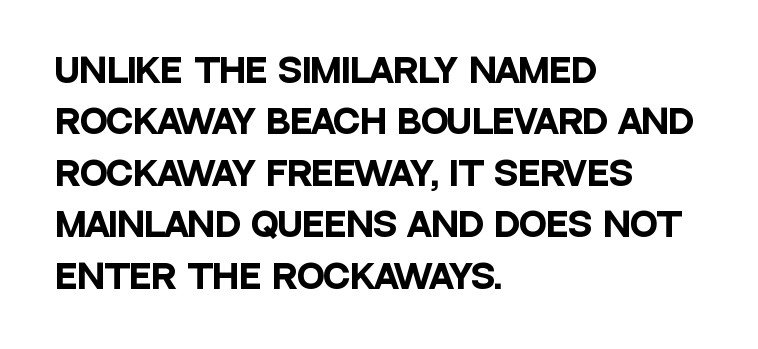
What stands out about the letter spacing? Nothing — it is the standard amount. Posture: upright roman. Pretty heavy lettering here — definitely bold. Examine the stroke ends and you'll find no serifs. These lines stack with their left ends in a neat column.
